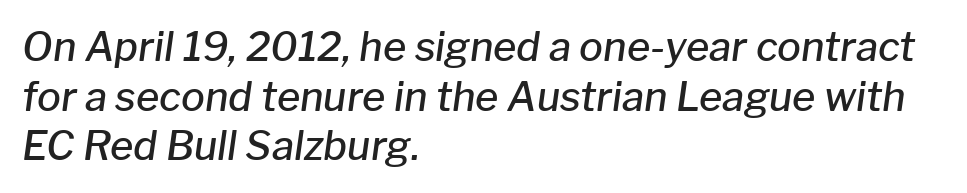
The image shows 40 px semibold type, italic (leaning right); set left-aligned, line spacing 1.24x, normal letter spacing, not underlined; low stroke contrast and a medium x-height.
